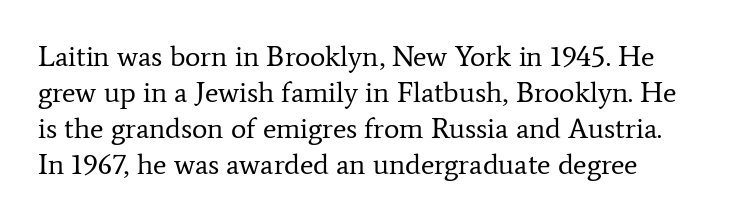
Q: Is the text bold? A: No.
Q: Is the text italic (slanted)? A: No, it is upright.
Q: Is the typeface a serif or a sans-serif typeface? A: Serif.
Q: Is the text underlined? A: No.
Q: Is the spacing between letters normal or unusually wide? A: Normal.
Q: Width (condensed, normal, or wide)? A: Normal.
Q: Stroke contrast? A: Low.
Q: x-height? A: Medium.
Q: Monospaced? A: No.
